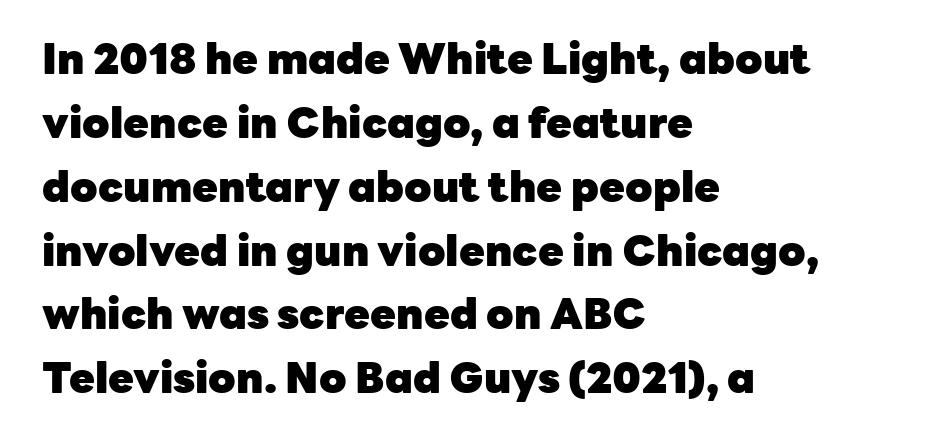
Q: Is the text bold? A: Yes.
Q: Is the text italic (slanted)? A: No, it is upright.
Q: Is the typeface a serif or a sans-serif typeface? A: Sans-serif.
Q: Is the text underlined? A: No.
Q: How is the paragraph aligned? A: Left-aligned.
Q: Is the spacing between letters normal or unusually wide? A: Normal.
Q: Is the spacing between lines tight, normal or loose? A: Normal.
Q: Width (condensed, normal, or wide)? A: Normal.
Q: Stroke contrast? A: Low.
Q: x-height? A: Medium.
Q: Monospaced? A: No.
